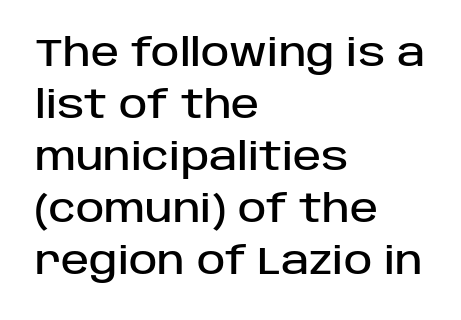
Reading down the column, the eye jumps a familiar distance to each next line. The rendering keeps characters at their native spacing. Observe the absence of serifs on each vertical stroke in this sample. Spacing verdict: proportional, widths tailored to each character. Left-aligned paragraph, ragged on the right. Check the space under the baseline: it is left empty.
